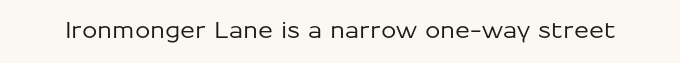
{"italic": "no", "underline": "no", "letter_spacing": "normal", "letter_spacing_em": 0.0, "glyph_px": 22}
